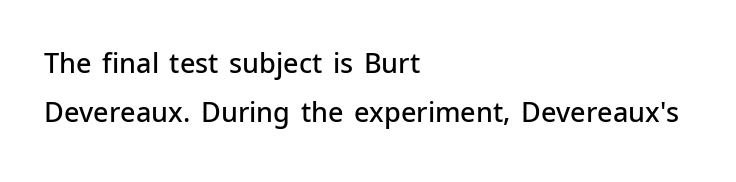
{"italic": "no", "bold": "semi", "underline": "no", "align": "left", "line_spacing_ratio": 1.83, "letter_spacing": "normal", "letter_spacing_em": 0.0, "glyph_px": 27}
